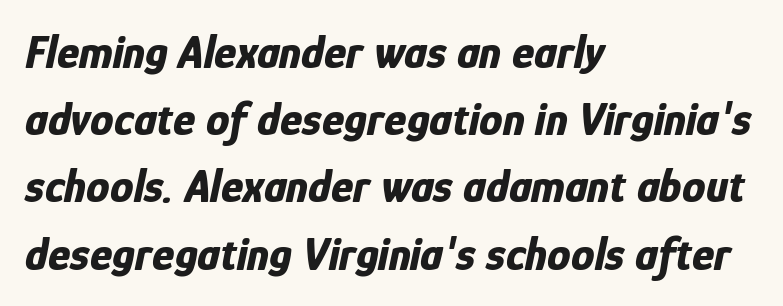
Q: Is the text bold? A: Yes.
Q: Is the text italic (slanted)? A: Yes, it leans right by about 12 degrees.
Q: Is the text underlined? A: No.
Q: How is the paragraph aligned? A: Left-aligned.
Q: Is the spacing between letters normal or unusually wide? A: Normal.
Q: Is the spacing between lines tight, normal or loose? A: Normal.
Q: Width (condensed, normal, or wide)? A: Condensed.
Q: Stroke contrast? A: Low.
Q: x-height? A: Medium.
Q: Monospaced? A: No.
